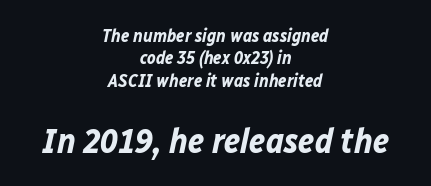
{"italic": "yes", "lean": "right", "slant_degrees": 12, "bold": "yes", "weight": "bold", "width": "normal", "stroke_contrast": "low", "x_height": "medium", "monospaced": "no", "underline": "no", "align": "center", "line_spacing_ratio": 1.24, "letter_spacing": "normal", "letter_spacing_em": 0.0, "larger_block": "second", "size_ratio": 1.94, "glyph_px": 35}
